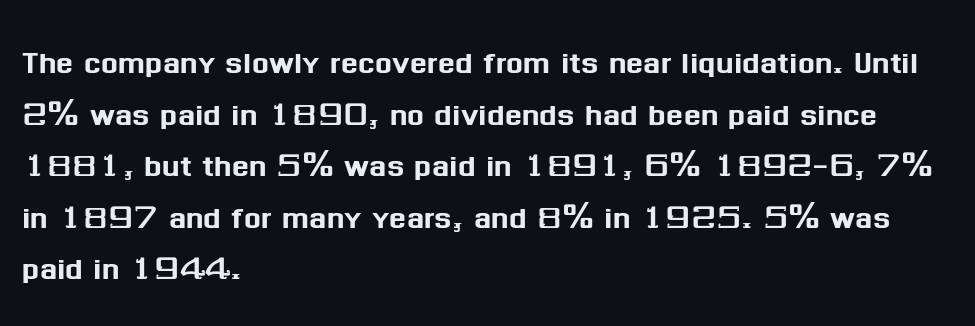
The image shows 40 px sans-serif type, upright; set left-aligned, normal line spacing (1.29x), normal letter spacing, not underlined; medium stroke contrast and a medium x-height.
